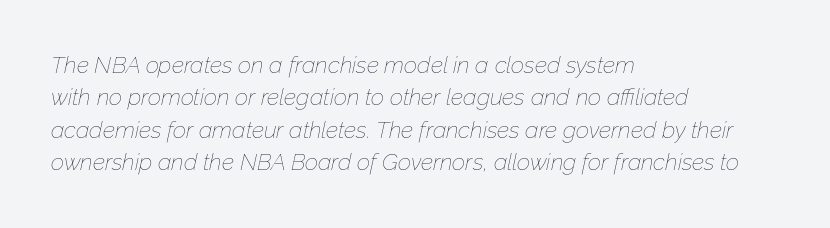
The image shows 23 px text type, italic (leaning right); set left-aligned, normal line spacing (1.41x), normal letter spacing, not underlined.
